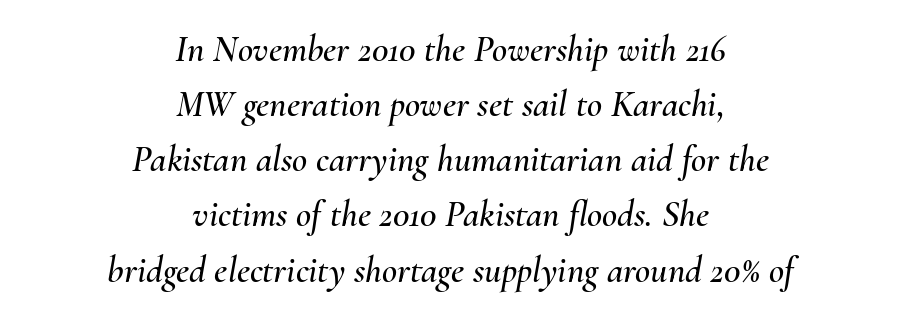
There's an unmistakable incline to the writing here. Short note: letters normally spaced. These lines sit exactly where default settings would place them. Is this a fixed-width face? No — the glyphs have proportional, varying widths.
